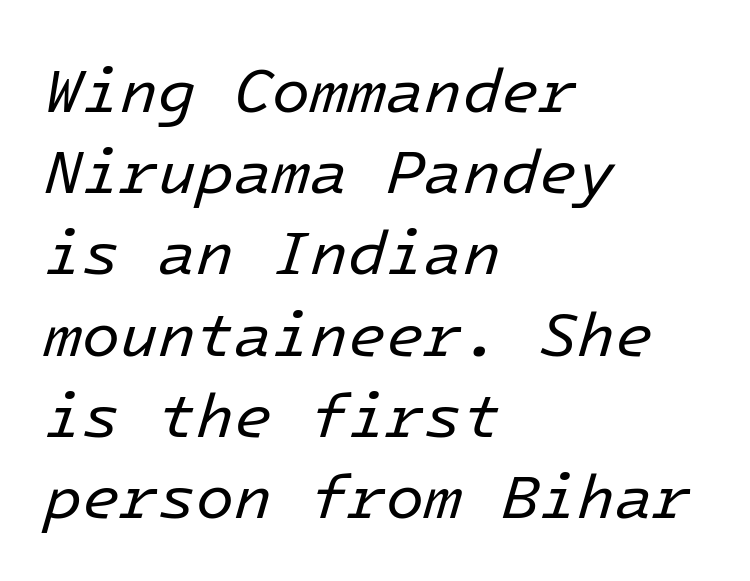
The image shows 62 px regular-weight type, italic (leaning right); set left-aligned, normal line spacing (1.31x), normal letter spacing, not underlined; low stroke contrast and a medium x-height.
